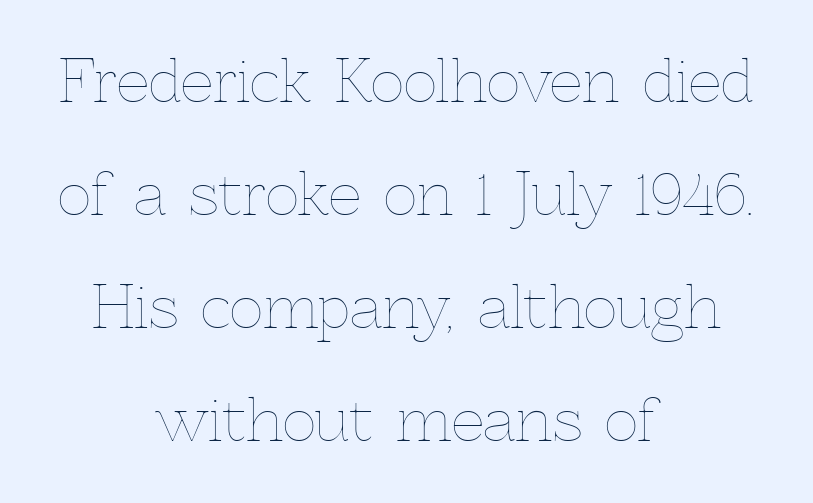
Q: Is the text bold? A: No.
Q: Is the text italic (slanted)? A: No, it is upright.
Q: Is the text underlined? A: No.
Q: How is the paragraph aligned? A: Centered.
Q: Is the spacing between letters normal or unusually wide? A: Normal.
Q: Is the spacing between lines tight, normal or loose? A: Loose.
Q: Width (condensed, normal, or wide)? A: Normal.
Q: x-height? A: Medium.
Q: Monospaced? A: No.
